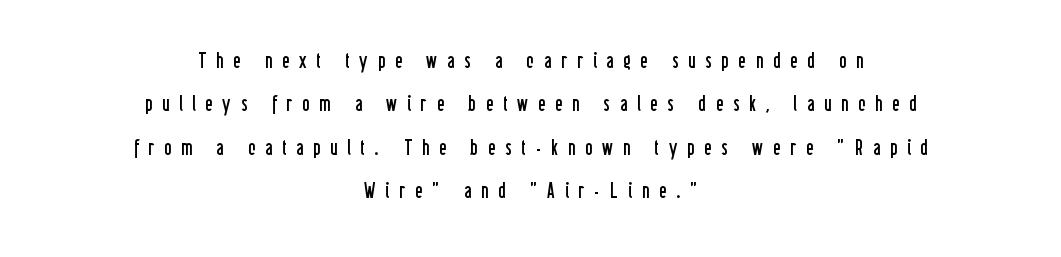
The vertical gap from one line to the next is large. Casual observation: everything's sitting right in the middle. Every stem runs plumb, perpendicular to the baseline. No letter is thick-stroked: the sample isn't bold.
